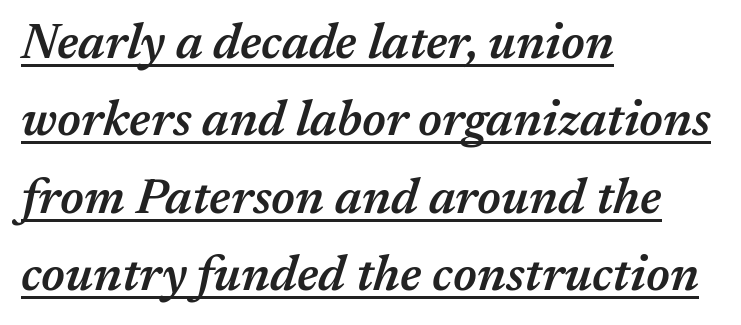
The image shows 49 px semibold type, italic (leaning right); set left-aligned, normal line spacing (1.58x), normal letter spacing, underlined; medium stroke contrast and a medium x-height.
